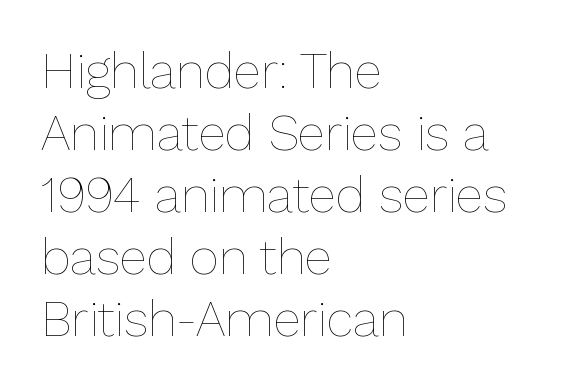
Q: Is the text bold? A: No.
Q: Is the text italic (slanted)? A: No, it is upright.
Q: Is the text underlined? A: No.
Q: How is the paragraph aligned? A: Left-aligned.
Q: Is the spacing between letters normal or unusually wide? A: Normal.
Q: Width (condensed, normal, or wide)? A: Normal.
Q: Stroke contrast? A: Low.
Q: x-height? A: Medium.
Q: Monospaced? A: No.
